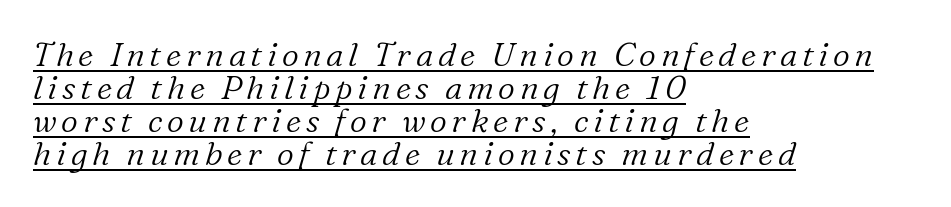
Q: Is the text bold? A: No.
Q: Is the text italic (slanted)? A: Yes, it leans right by about 16 degrees.
Q: Is the typeface a serif or a sans-serif typeface? A: Serif.
Q: Is the text underlined? A: Yes.
Q: How is the paragraph aligned? A: Left-aligned.
Q: Is the spacing between lines tight, normal or loose? A: Tight.
Q: Width (condensed, normal, or wide)? A: Normal.
Q: Stroke contrast? A: Low.
Q: x-height? A: Medium.
Q: Monospaced? A: No.
